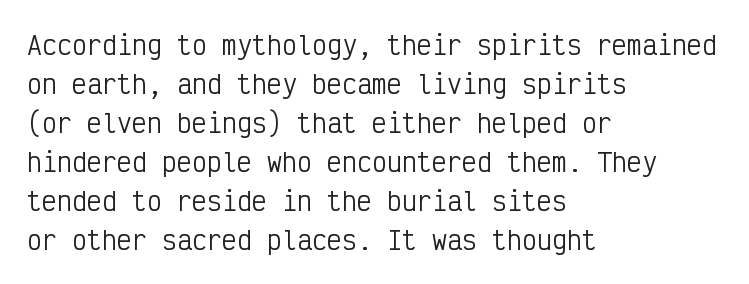
The image shows 25 px text type, upright; set left-aligned, normal line spacing (1.56x), normal letter spacing, not underlined.
